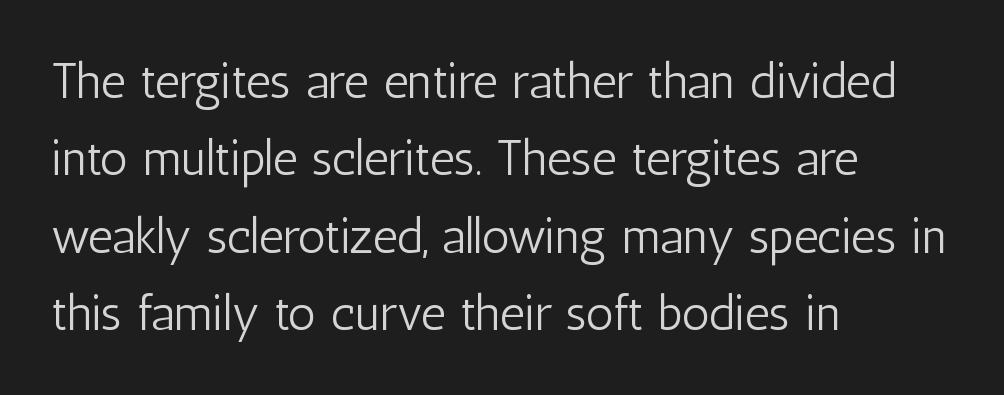
A light-to-regular cut is what we see here. If you drew a ruler down the left edge, every line would touch it. The face used here is a sans, in the tradition of grotesques and geometrics. Honestly, the row spacing looks completely unremarkable. Quick note: underline off.
